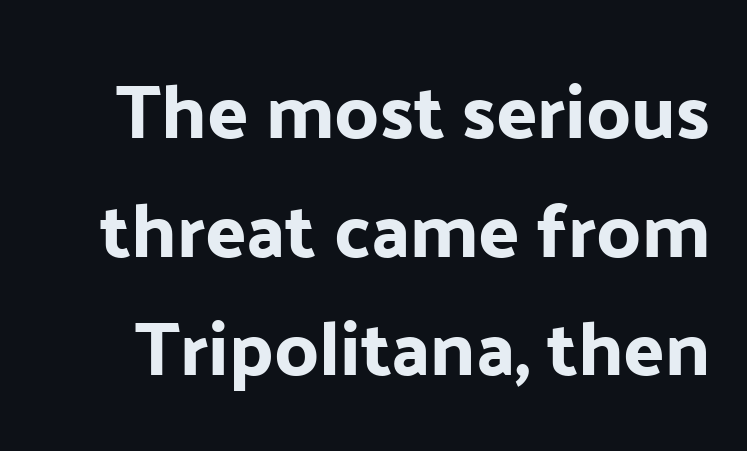
{"serif": "no", "italic": "no", "width": "normal", "stroke_contrast": "low", "x_height": "medium", "monospaced": "no", "underline": "no", "line_spacing": "normal", "line_spacing_ratio": 1.56, "letter_spacing": "normal", "letter_spacing_em": 0.0, "glyph_px": 76}
